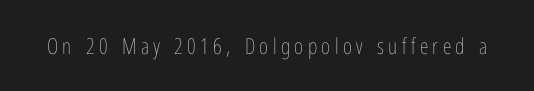
Q: Is the text bold? A: No.
Q: Is the text italic (slanted)? A: No, it is upright.
Q: Is the text underlined? A: No.
Q: Is the spacing between letters normal or unusually wide? A: Unusually wide.
